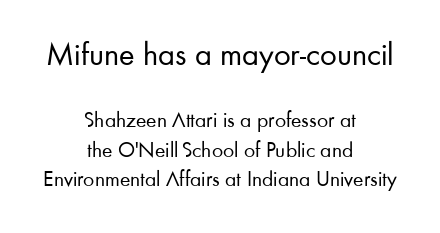
Is the lower block the larger one? No — the upper block carries the bigger type. Does the type have serifs? No, each stem ends abruptly. Has an underline been added? It has not. Think standard paragraph weight, or any step lighter than that.
